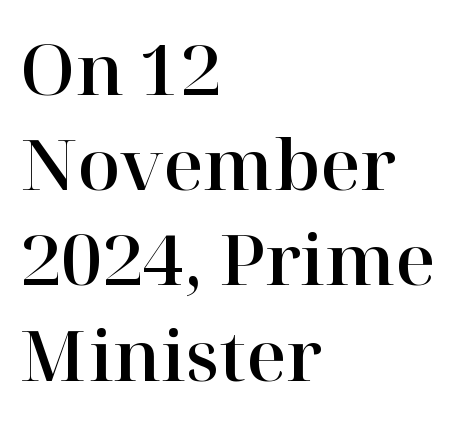
Q: Is the text italic (slanted)? A: No, it is upright.
Q: Is the typeface a serif or a sans-serif typeface? A: Serif.
Q: Is the text underlined? A: No.
Q: How is the paragraph aligned? A: Left-aligned.
Q: Is the spacing between letters normal or unusually wide? A: Normal.
Q: Is the spacing between lines tight, normal or loose? A: Normal.
Q: Width (condensed, normal, or wide)? A: Normal.
Q: Stroke contrast? A: High.
Q: x-height? A: Medium.
Q: Monospaced? A: No.
